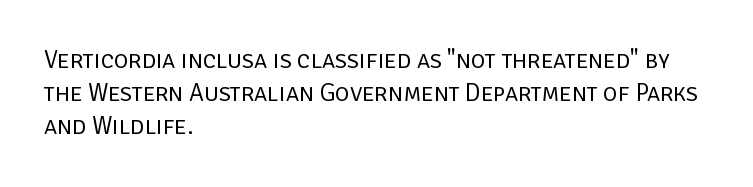
The image shows 25 px text type, upright; set left-aligned, normal line spacing (1.33x), normal letter spacing, not underlined.
